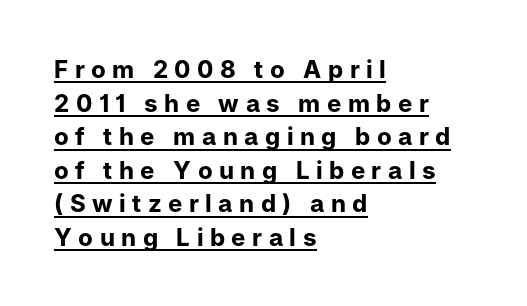
You can tell it's not italic because the verticals are truly vertical. Emphasis is given by a line drawn under the lettering. You'd pick this weight for a headline — it's a proper bold. This sample uses expanded letter spacing, leaving extra air between glyphs. Teacher's note: observe the even left margin — that is flush-left alignment.
